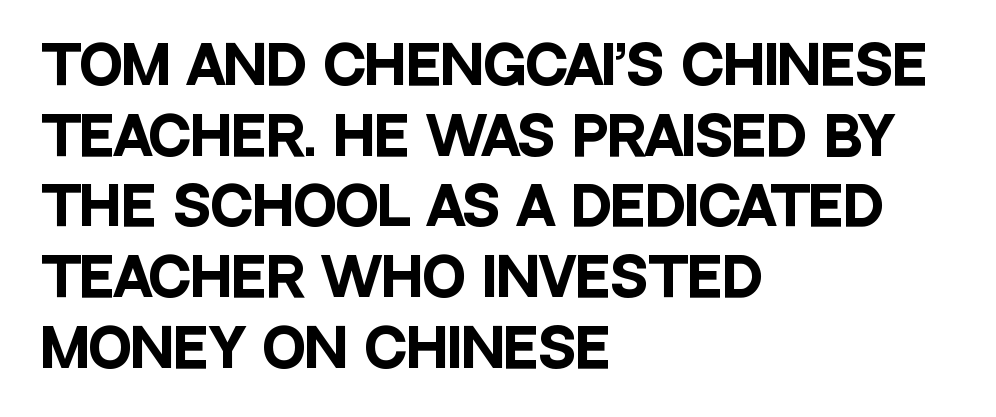
The image shows 52 px heavy, condensed sans-serif type, upright; set left-aligned, normal line spacing (1.36x), normal letter spacing, not underlined; low stroke contrast and a large x-height.
